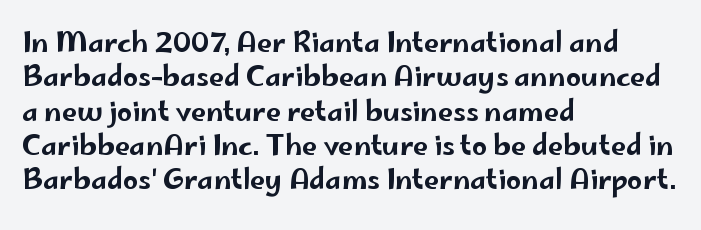
Do the letters lean? They stand straight. Lines of text with bare space underneath. The passage shown stacks its lines at a standard gap. Casual observation: everything's shoved over to the left.
